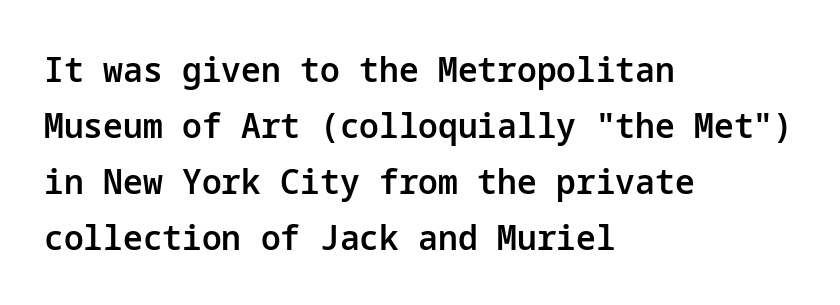
Check under the words: just untouched page. This sample uses plain, unmodified letter spacing. No italicization has been applied; the sample stays upright. One-word summary of the alignment: left. The font is running at a semibold setting, under full bold.
